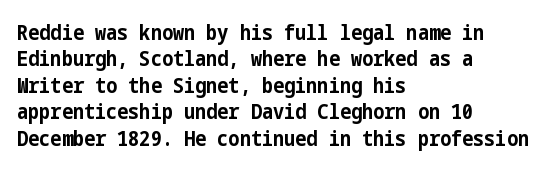
What weight is shown? A full bold with thick strokes. The lettering holds an erect, upright posture throughout. Plain, unruled lines of type. The rendering keeps characters at their native spacing. Leading: standard.
